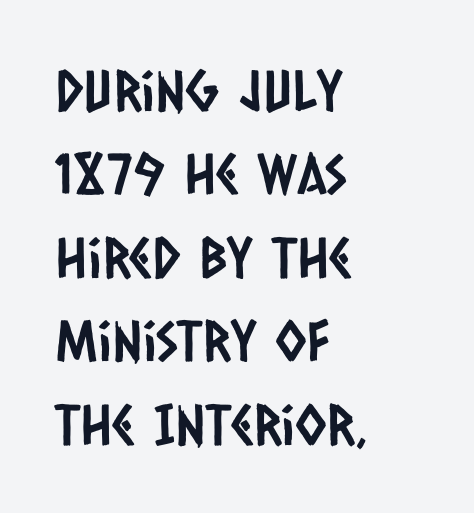
Q: Is the typeface a serif or a sans-serif typeface? A: Sans-serif.
Q: Is the text underlined? A: No.
Q: How is the paragraph aligned? A: Left-aligned.
Q: Is the spacing between letters normal or unusually wide? A: Normal.
Q: Is the spacing between lines tight, normal or loose? A: Normal.
Q: Width (condensed, normal, or wide)? A: Condensed.
Q: Stroke contrast? A: Low.
Q: x-height? A: Large.
Q: Monospaced? A: No.
